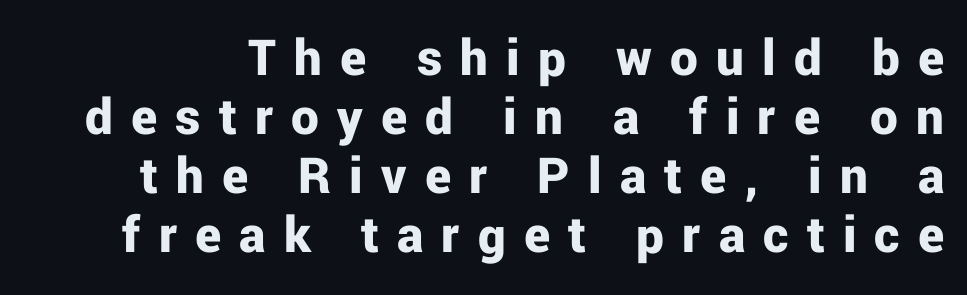
Someone cranked the tracking dial way up on this one. How heavy is the stroke? Heavy — this is a bold. The zone under the glyphs is completely vacant. The block of text is dense from top to bottom, with scant space between rows. When letters stand straight like this, we call the style roman or upright.
